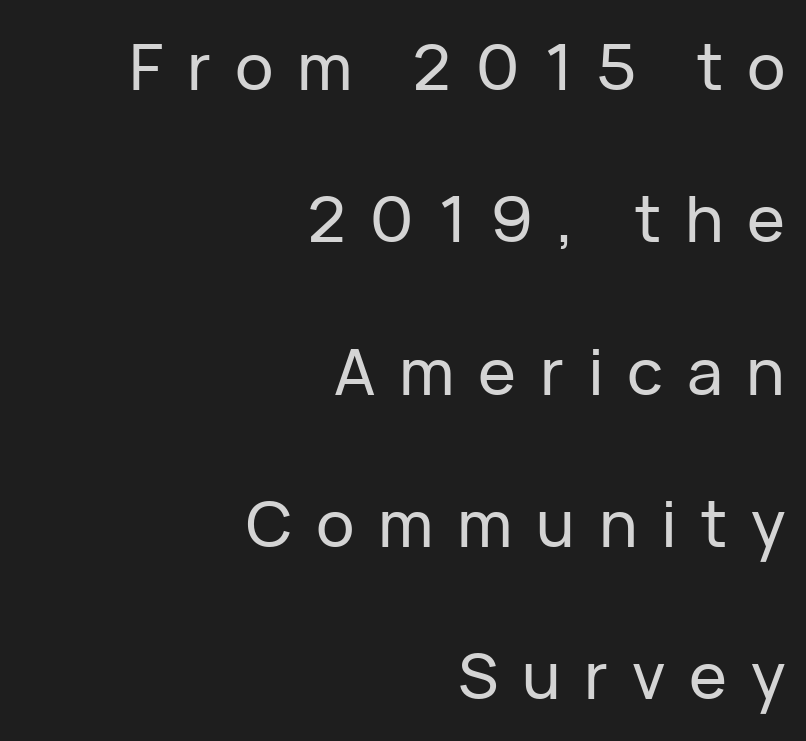
{"serif": "no", "italic": "no", "width": "normal", "stroke_contrast": "low", "x_height": "medium", "monospaced": "no", "underline": "no", "align": "right", "line_spacing": "loose", "line_spacing_ratio": 2.38, "letter_spacing": "wide", "letter_spacing_em": 0.37, "glyph_px": 64}
